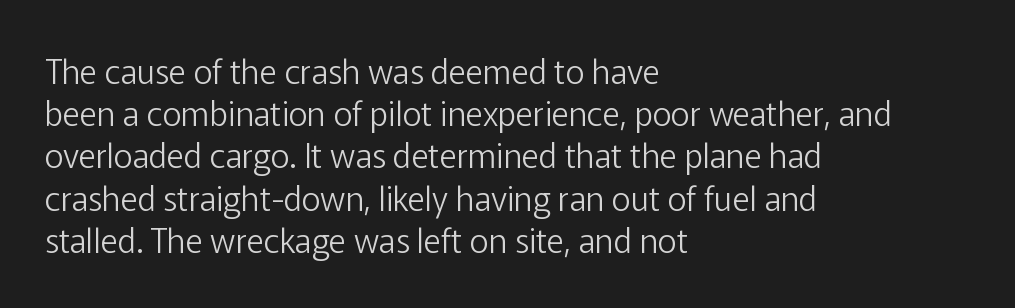
No extra tracking has been applied to these lines. Does the copy run flush right? No — it runs flush left. Evenly set lines give the paragraph a standard silhouette. You can tell from the bare stems that sans-serif type was used. Each letter keeps its own natural width here, so spacing adapts to shape. Counters stay open thanks to moderate or lighter strokes.
